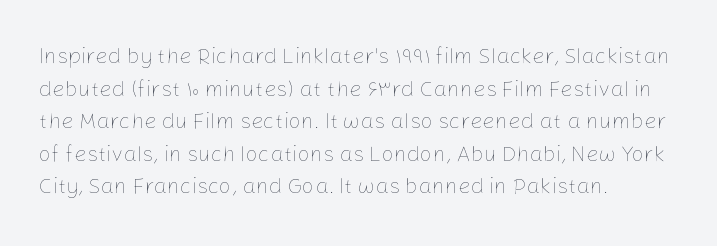
The image shows 22 px text type, upright; set left-aligned, normal line spacing (1.48x), normal letter spacing, not underlined.
